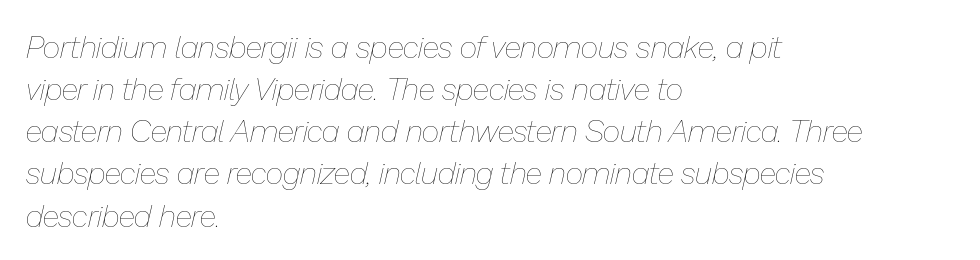
{"italic": "yes", "lean": "right", "slant_degrees": 13, "bold": "no", "weight": "thin", "width": "normal", "stroke_contrast": "low", "x_height": "medium", "monospaced": "no", "underline": "no", "align": "left", "line_spacing": "normal", "line_spacing_ratio": 1.36, "letter_spacing": "normal", "letter_spacing_em": 0.0, "glyph_px": 31}
